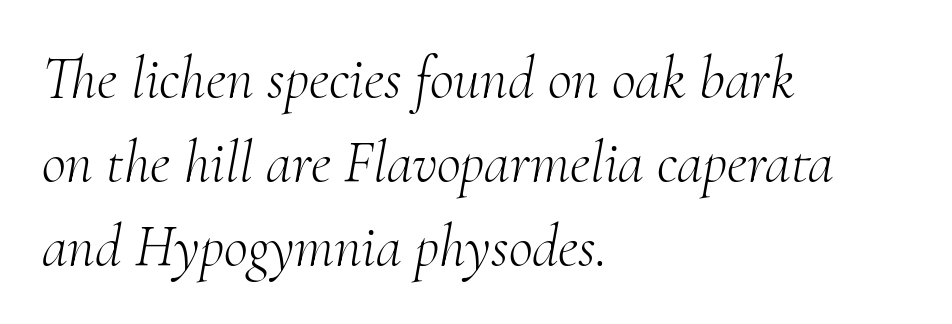
{"serif": "yes", "italic": "yes", "lean": "right", "slant_degrees": 10, "bold": "no", "weight": "light", "width": "normal", "stroke_contrast": "medium", "x_height": "small", "monospaced": "no", "underline": "no", "align": "left", "line_spacing": "normal", "line_spacing_ratio": 1.42, "letter_spacing": "normal", "letter_spacing_em": 0.0, "glyph_px": 59}
